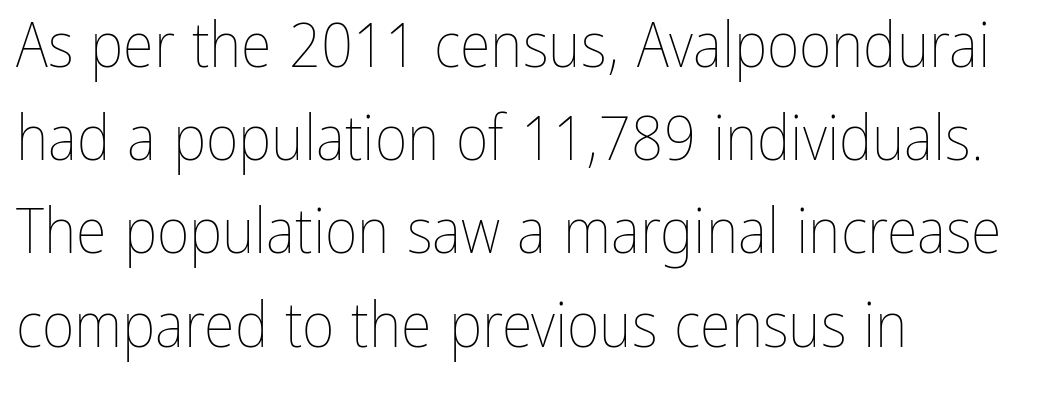
{"italic": "no", "bold": "no", "weight": "thin", "width": "condensed", "stroke_contrast": "low", "x_height": "medium", "monospaced": "no", "underline": "no", "align": "left", "line_spacing": "normal", "line_spacing_ratio": 1.48, "letter_spacing": "normal", "letter_spacing_em": 0.0, "glyph_px": 63}
